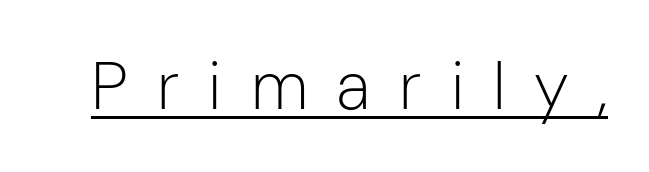
Q: Is the text bold? A: No.
Q: Is the text italic (slanted)? A: No, it is upright.
Q: Is the typeface a serif or a sans-serif typeface? A: Sans-serif.
Q: Is the text underlined? A: Yes.
Q: Is the spacing between letters normal or unusually wide? A: Unusually wide.
Q: Width (condensed, normal, or wide)? A: Normal.
Q: Stroke contrast? A: Low.
Q: x-height? A: Medium.
Q: Monospaced? A: No.
